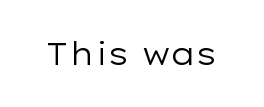
{"serif": "no", "italic": "no", "bold": "no", "weight": "regular", "width": "wide", "stroke_contrast": "low", "x_height": "medium", "monospaced": "no", "underline": "no", "letter_spacing": "normal", "letter_spacing_em": 0.0, "glyph_px": 31}
